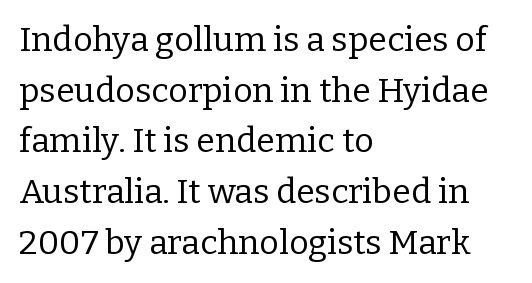
The typography opts for an upright posture over an oblique one. Character widths vary here, with narrow letters taking less room than wide ones. Typeset ragged right — the left edge is the straight one. Has an underline been added? It has not. The space between consecutive lines is moderate.
